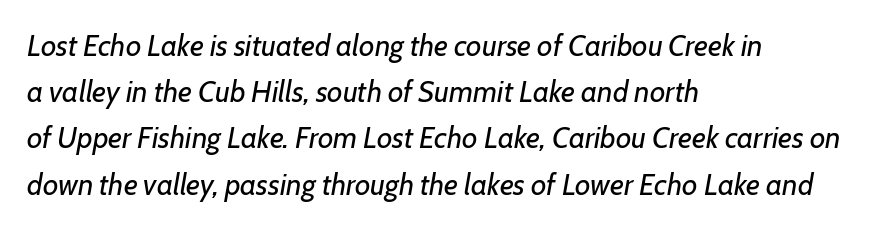
{"italic": "yes", "lean": "right", "slant_degrees": 7, "bold": "no", "weight": "regular", "width": "normal", "stroke_contrast": "low", "x_height": "medium", "monospaced": "no", "underline": "no", "align": "left", "line_spacing": "normal", "line_spacing_ratio": 1.54, "letter_spacing": "normal", "letter_spacing_em": 0.0, "glyph_px": 30}
